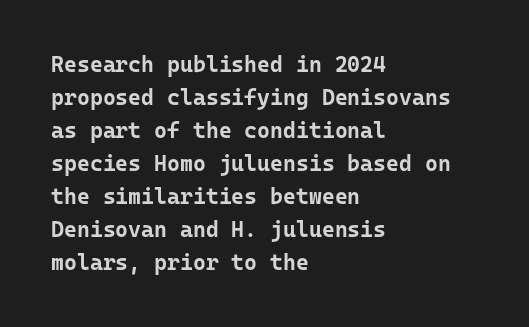
The image shows 22 px bold type, upright; set left-aligned, normal line spacing (1.5x), normal letter spacing, not underlined.
